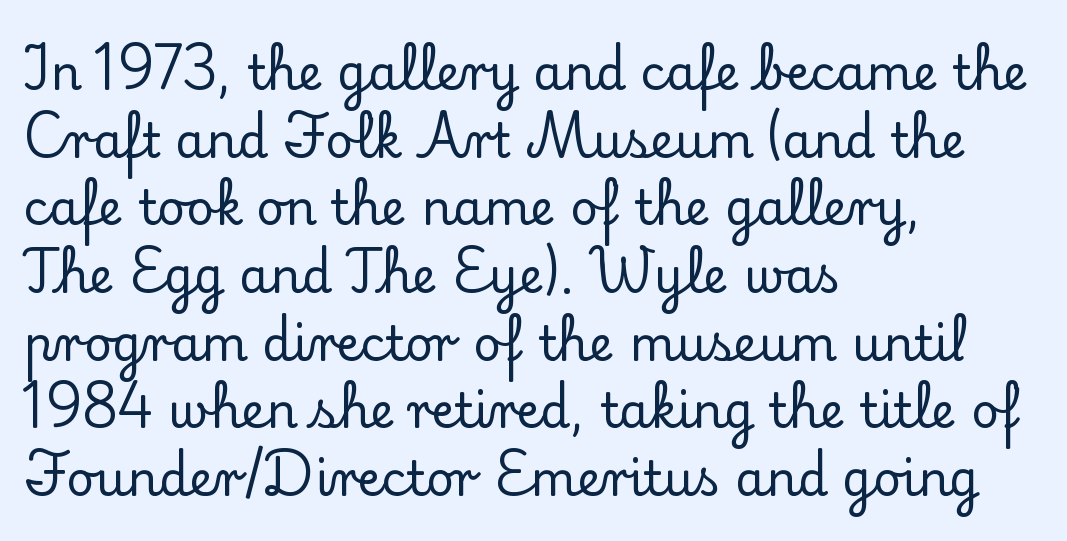
Proportional: the letters do not fall into vertical columns. Here the glyphs are tracked normally, forming tight word shapes. Ascenders rise straight up at ninety degrees. Does the leading feel generous? No, just average. Honestly, there is no underline to notice here at all. If you drew a ruler down the left edge, every line would touch it.
